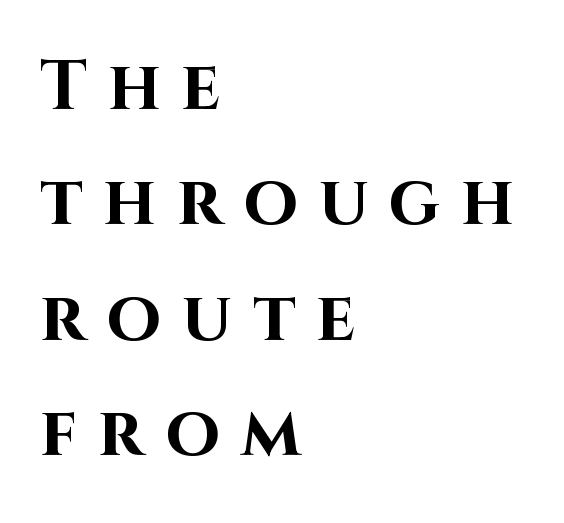
The image shows 70 px bold sans-serif type, upright; set left-aligned, normal line spacing (1.65x), unusually wide letter spacing (+0.3 em), not underlined; high stroke contrast and a large x-height.
